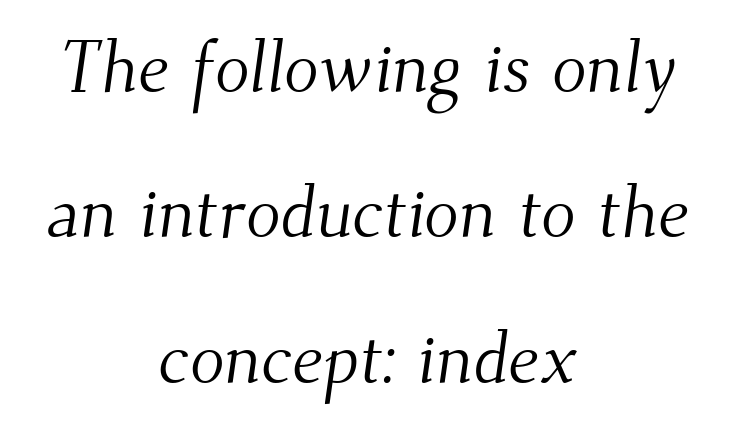
{"serif": "yes", "bold": "no", "weight": "light", "width": "normal", "stroke_contrast": "medium", "x_height": "small", "monospaced": "no", "underline": "no", "align": "center", "line_spacing": "loose", "line_spacing_ratio": 2.02, "letter_spacing": "normal", "letter_spacing_em": 0.0, "glyph_px": 72}
